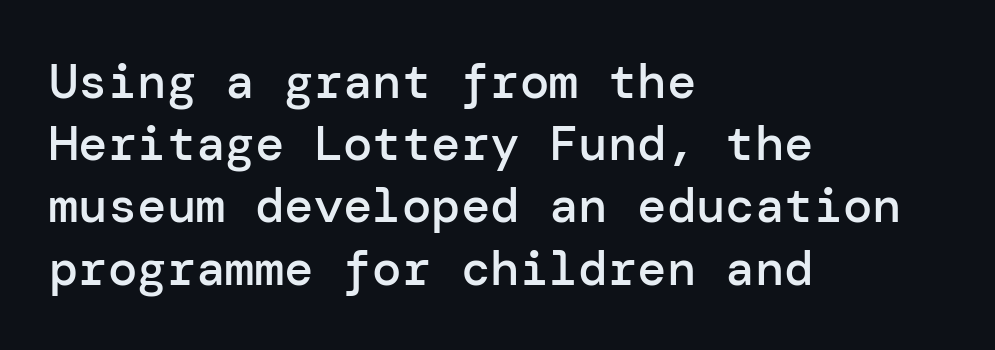
{"serif": "no", "italic": "no", "bold": "semi", "weight": "semibold", "width": "normal", "stroke_contrast": "low", "x_height": "medium", "underline": "no", "align": "left", "line_spacing": "normal", "line_spacing_ratio": 1.27, "letter_spacing": "normal", "letter_spacing_em": 0.0, "glyph_px": 49}
